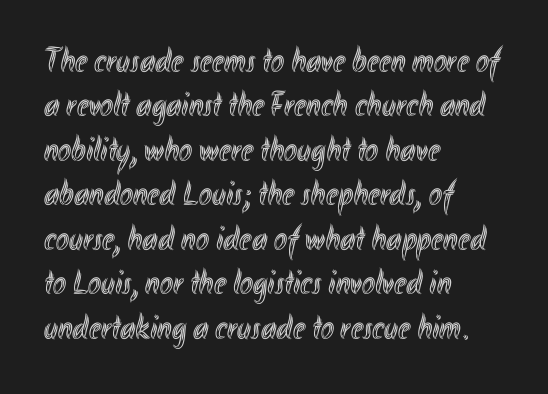
The paragraph shown leans on its left margin. Glyph-to-glyph distance matches everyday printed text. A typesetter would call this leading conventional body-copy spacing.
